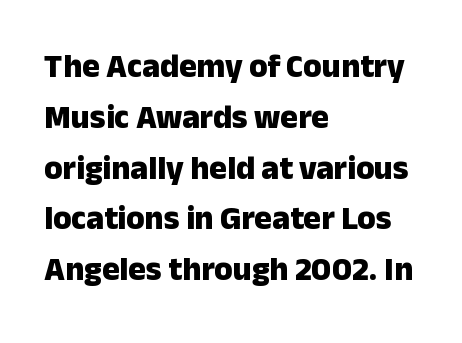
Q: Is the text bold? A: Yes.
Q: Is the text italic (slanted)? A: No, it is upright.
Q: Is the typeface a serif or a sans-serif typeface? A: Sans-serif.
Q: Is the text underlined? A: No.
Q: How is the paragraph aligned? A: Left-aligned.
Q: Is the spacing between letters normal or unusually wide? A: Normal.
Q: Is the spacing between lines tight, normal or loose? A: Normal.
Q: Width (condensed, normal, or wide)? A: Normal.
Q: Stroke contrast? A: Low.
Q: x-height? A: Medium.
Q: Monospaced? A: No.
